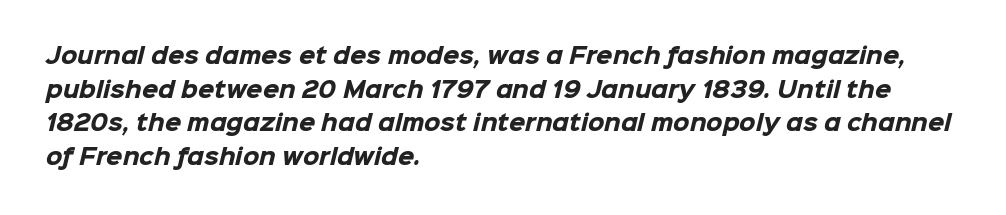
The image shows 21 px bold type; set left-aligned, normal line spacing (1.6x), normal letter spacing, not underlined.
